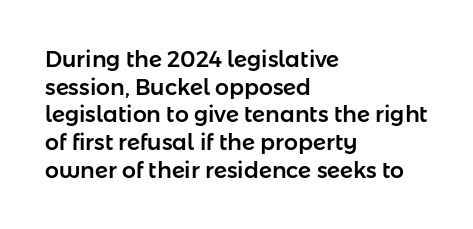
Q: Is the text italic (slanted)? A: No, it is upright.
Q: Is the text underlined? A: No.
Q: How is the paragraph aligned? A: Left-aligned.
Q: Is the spacing between letters normal or unusually wide? A: Normal.
Q: Is the spacing between lines tight, normal or loose? A: Normal.
